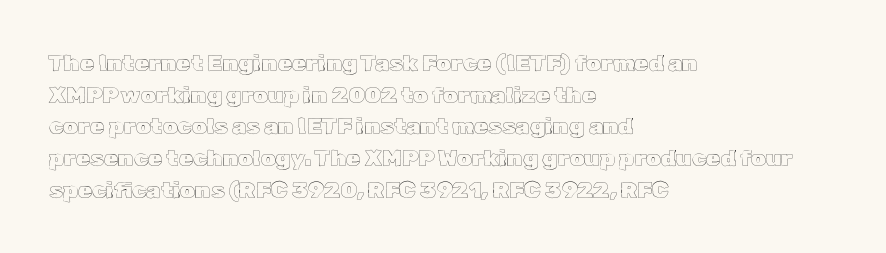
The tracking reads as untouched default to a designer's eye. These lines were composed using upright roman letters. A clean baseline with only descenders dipping below it. The designer left line spacing at the default. The lines are quadded left.
